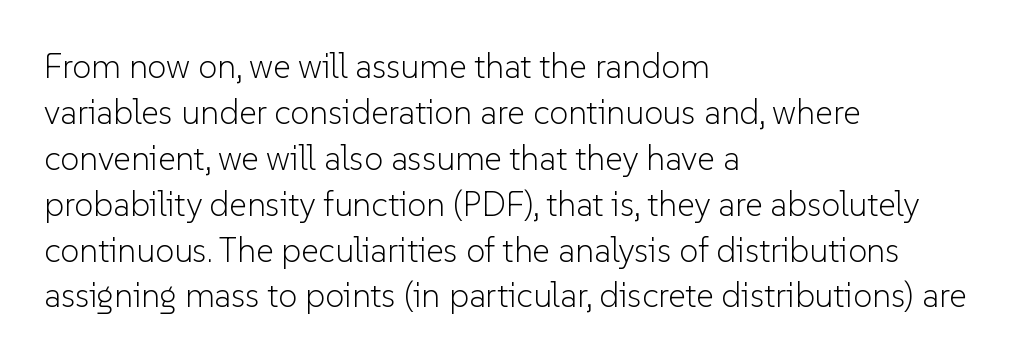
This sample is left-justified, so line endings fall wherever the words run out. Students, observe: this is what conventionally led text looks like. Bold? No — there's no thickening of the strokes. Beneath every word, the page is bare. You can tell it's not italic because the verticals are truly vertical. Tracking value appears to be zero — textbook default spacing.
